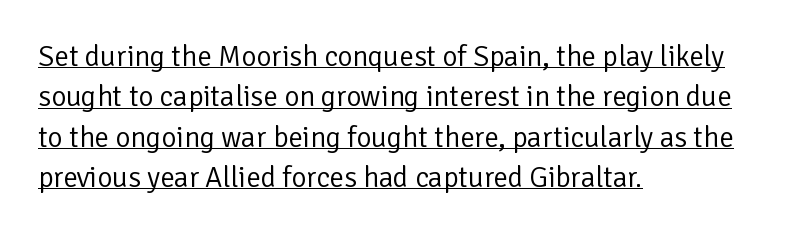
Q: Is the text bold? A: No.
Q: Is the text italic (slanted)? A: No, it is upright.
Q: Is the typeface a serif or a sans-serif typeface? A: Sans-serif.
Q: Is the text underlined? A: Yes.
Q: How is the paragraph aligned? A: Left-aligned.
Q: Is the spacing between letters normal or unusually wide? A: Normal.
Q: Is the spacing between lines tight, normal or loose? A: Normal.
Q: Width (condensed, normal, or wide)? A: Normal.
Q: Stroke contrast? A: Low.
Q: x-height? A: Medium.
Q: Monospaced? A: No.
